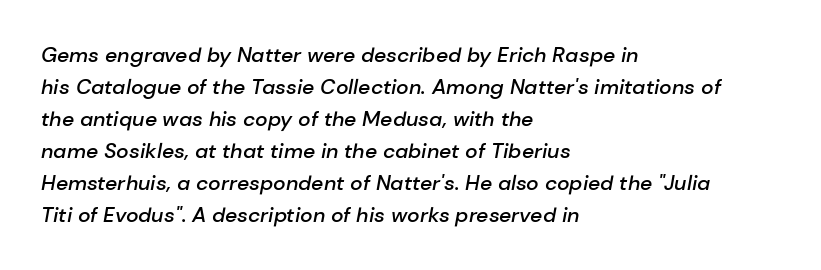
The image shows 21 px text type, italic (leaning right); set left-aligned, normal line spacing (1.52x), normal letter spacing, not underlined.
